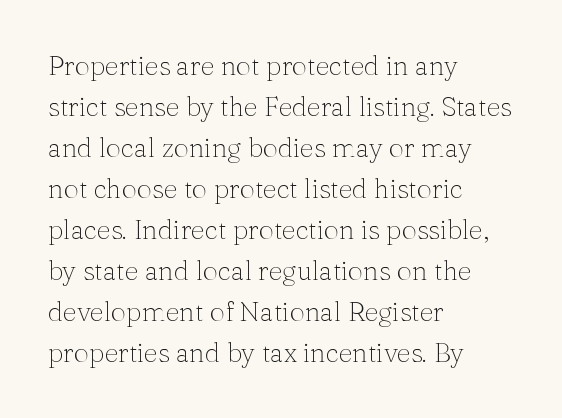
The image shows 27 px text type, upright; set left-aligned, normal line spacing (1.52x), normal letter spacing, not underlined.
